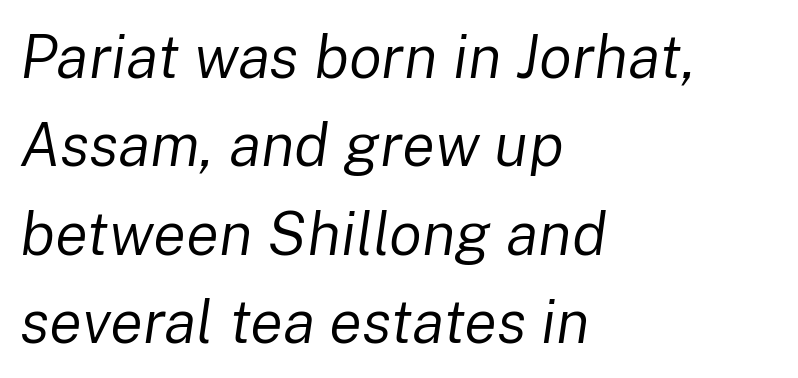
Character widths vary here, with narrow letters taking less room than wide ones. Observe the ordinary spacing: letters are neighbours, not strangers. The rows are spaced the way most documents space them. These lines were composed using italics. The rag falls on the right side of this text block.
